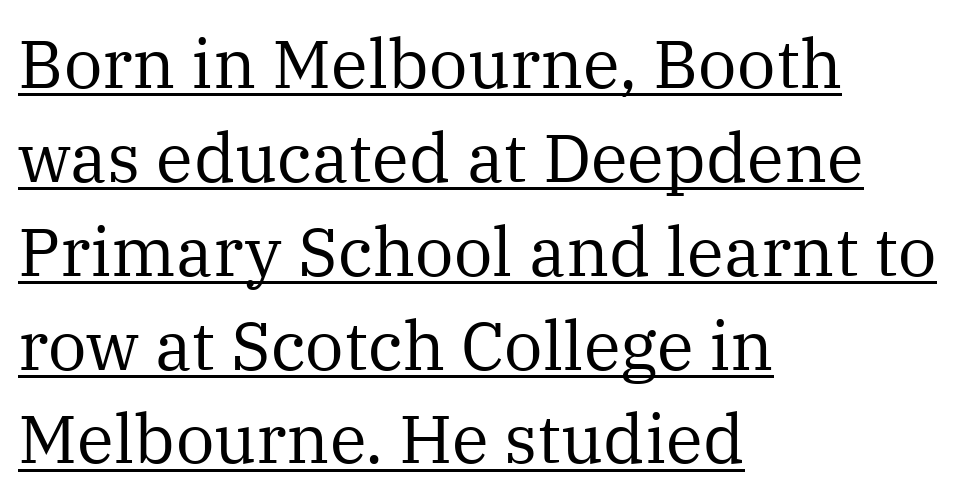
The passage shown is typed in a proportional face where columns would drift. Unlike a clean sans, this face finishes its strokes with serifs. The rag falls on the right side of this text block. Students, observe the line beneath the letters — that is underlining.
